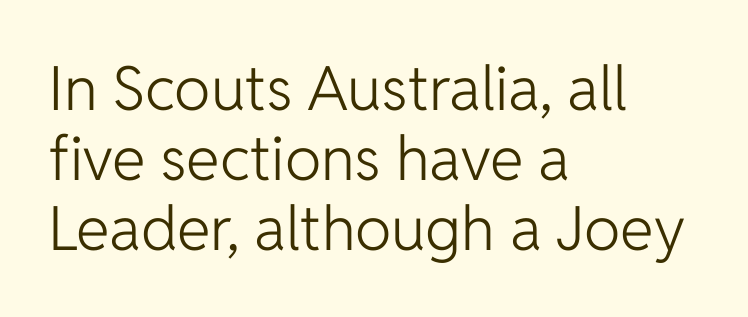
Q: Is the text bold? A: No.
Q: Is the text italic (slanted)? A: No, it is upright.
Q: Is the typeface a serif or a sans-serif typeface? A: Sans-serif.
Q: Is the text underlined? A: No.
Q: How is the paragraph aligned? A: Left-aligned.
Q: Is the spacing between letters normal or unusually wide? A: Normal.
Q: Is the spacing between lines tight, normal or loose? A: Tight.
Q: Width (condensed, normal, or wide)? A: Normal.
Q: Stroke contrast? A: Low.
Q: x-height? A: Medium.
Q: Monospaced? A: No.
